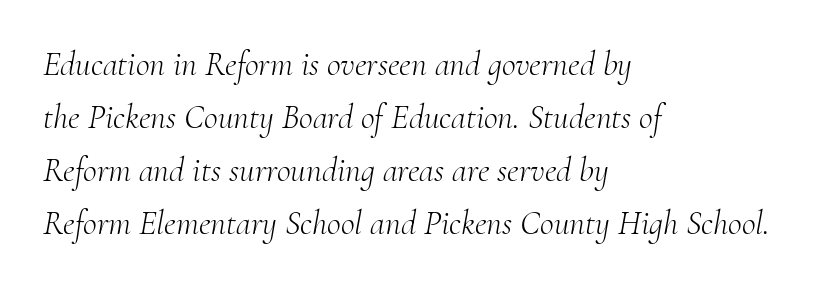
Q: Is the text bold? A: No.
Q: Is the text italic (slanted)? A: Yes, it leans right by about 10 degrees.
Q: Is the typeface a serif or a sans-serif typeface? A: Serif.
Q: Is the text underlined? A: No.
Q: How is the paragraph aligned? A: Left-aligned.
Q: Is the spacing between letters normal or unusually wide? A: Normal.
Q: Is the spacing between lines tight, normal or loose? A: Normal.
Q: Width (condensed, normal, or wide)? A: Normal.
Q: Stroke contrast? A: Medium.
Q: x-height? A: Small.
Q: Monospaced? A: No.
